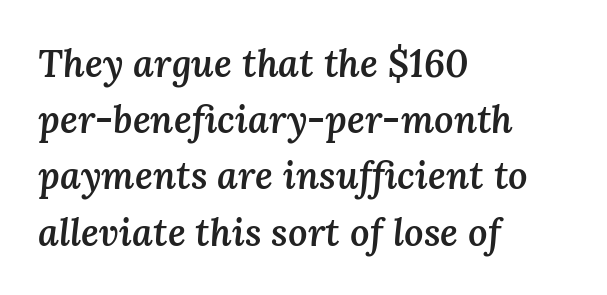
Q: Is the text bold? A: Semi-bold.
Q: Is the text italic (slanted)? A: Yes, it leans right by about 3 degrees.
Q: Is the text underlined? A: No.
Q: How is the paragraph aligned? A: Left-aligned.
Q: Is the spacing between letters normal or unusually wide? A: Normal.
Q: Is the spacing between lines tight, normal or loose? A: Normal.
Q: Width (condensed, normal, or wide)? A: Normal.
Q: Stroke contrast? A: Medium.
Q: x-height? A: Medium.
Q: Monospaced? A: No.
